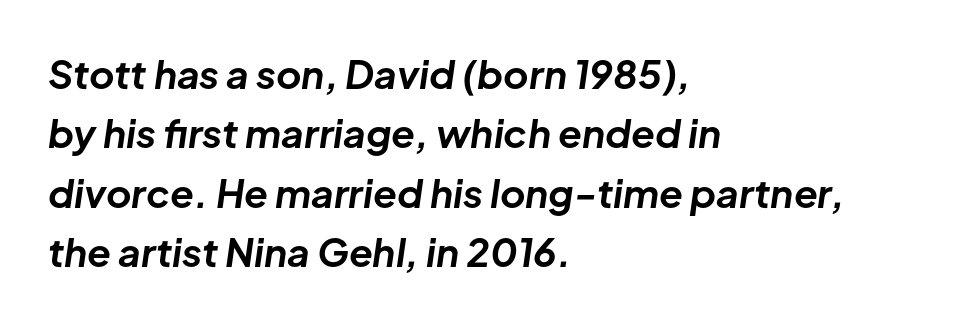
Visually the block forms a straight wall on the left and a jagged coastline on the right. These lines keep a tight, regular rhythm from letter to letter. The rendering uses a moderate line-height, typical for paragraphs. The letters advance in unequal steps, a hallmark of proportional type. Does the lettering tilt? It does — this is italic. Rule under the text: the space is simply empty.
